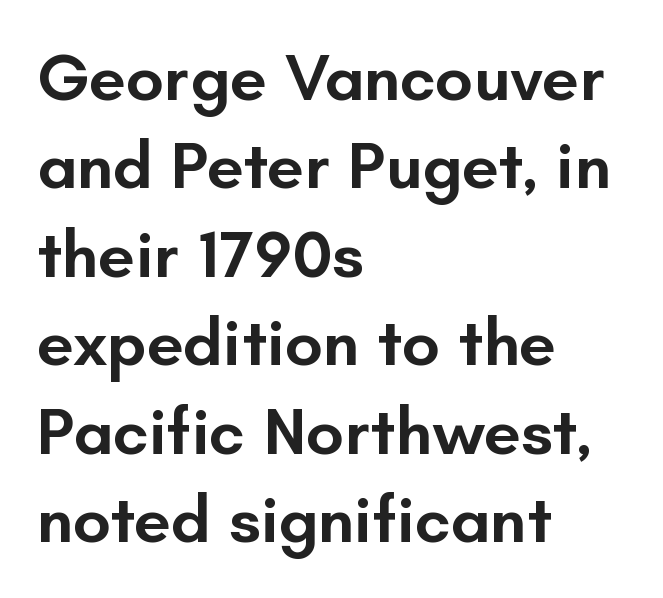
How are the letters spaced? Ordinarily, with no added tracking. These lines are composed in type without serifs. Students, observe: this is what conventionally led text looks like. The axis of the letterforms is exactly vertical. Proportional: the letters do not fall into vertical columns. The typesetter chose a ragged-right arrangement here.
